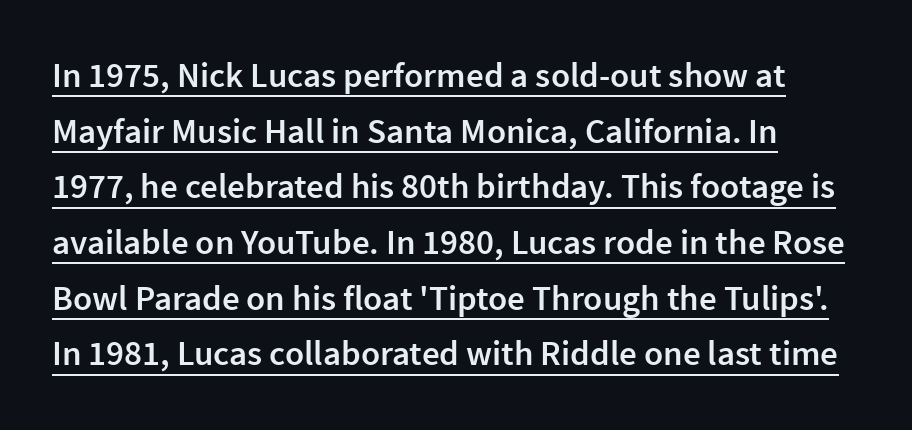
I'd describe the lettering as semibold — firm but not a full bold. Unlike italic type, these characters show no tilt at all. This block has exactly the height ordinary leading produces. In designer terms, the underline attribute is active on this setting.
